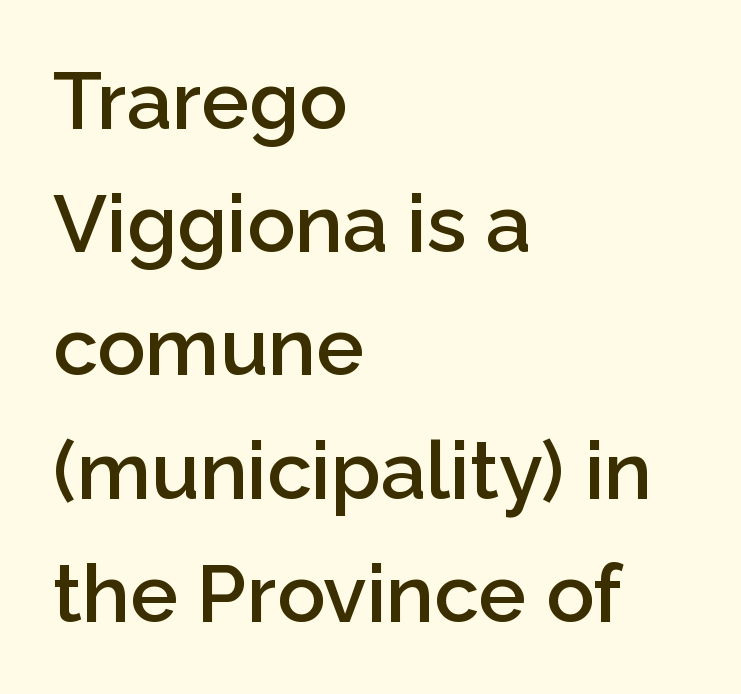
{"serif": "no", "italic": "no", "bold": "semi", "weight": "semibold", "width": "normal", "stroke_contrast": "low", "x_height": "medium", "monospaced": "no", "underline": "no", "align": "left", "line_spacing": "normal", "line_spacing_ratio": 1.54, "letter_spacing": "normal", "letter_spacing_em": 0.0, "glyph_px": 80}
